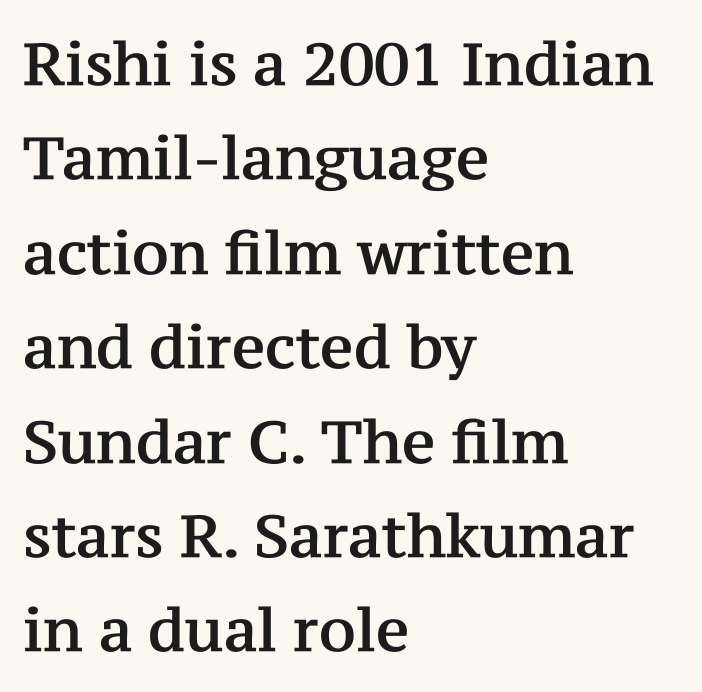
The leading is moderate, giving the passage an even texture. One-word summary of the alignment: left. Think of a printed novel: that variable character pitch is what you see here. Words appear dense and cohesive because spacing is normal. In terms of posture, this sample is upright. Decoration check: the copy has no underline.
